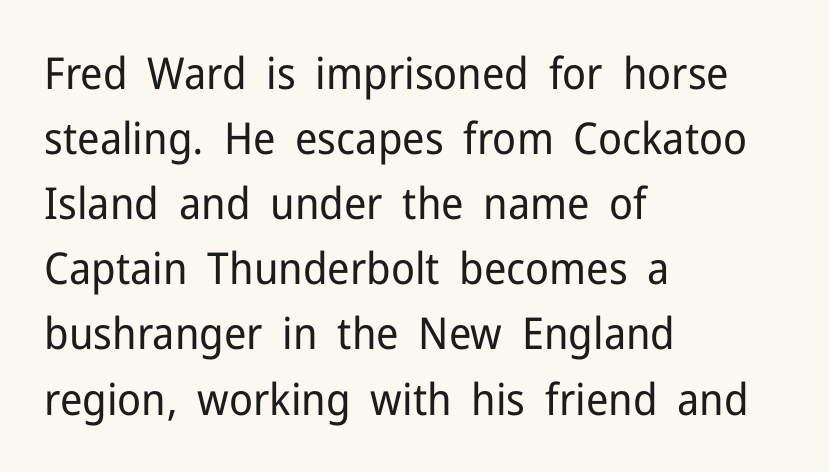
In terms of letterspacing, this is plain default setting. A typesetter would label this face a sans. The space directly below the letters is spotless. Each letter keeps its own natural width here, so spacing adapts to shape. Compared with typical paragraphs, the rows here are spaced about the same.
